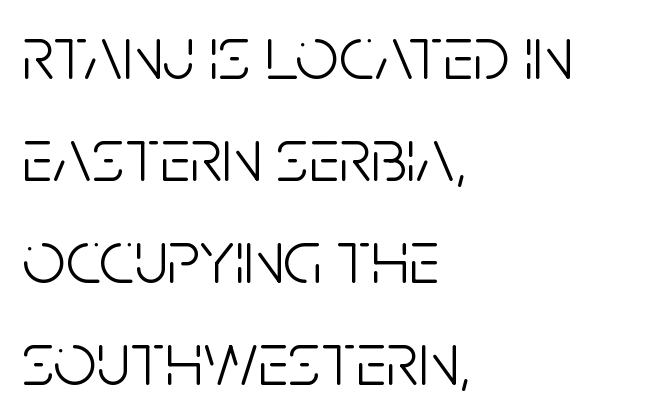
{"serif": "no", "italic": "no", "bold": "no", "weight": "light", "width": "condensed", "stroke_contrast": "low", "x_height": "large", "monospaced": "no", "underline": "no", "align": "left", "line_spacing": "normal", "line_spacing_ratio": 1.34, "letter_spacing": "normal", "letter_spacing_em": 0.0, "glyph_px": 76}
